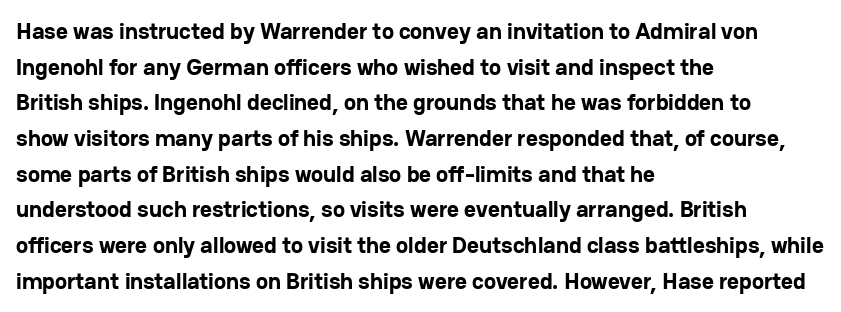
Is the block centered? No — it sits flush against the left margin. A full-strength bold gives these letters their thick strokes. The zone under the glyphs is completely vacant. This sample uses an upright cut, with every glyph sitting square on the baseline. The passage shown has conventional tracking throughout. The line-height multiplier appears to be the usual default.
